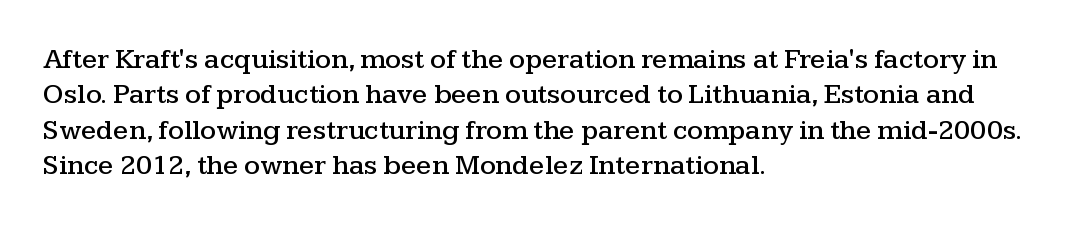
{"serif": "yes", "italic": "no", "width": "wide", "stroke_contrast": "medium", "x_height": "medium", "monospaced": "no", "underline": "no", "align": "left", "line_spacing": "normal", "line_spacing_ratio": 1.26, "letter_spacing": "normal", "letter_spacing_em": 0.0, "glyph_px": 28}
